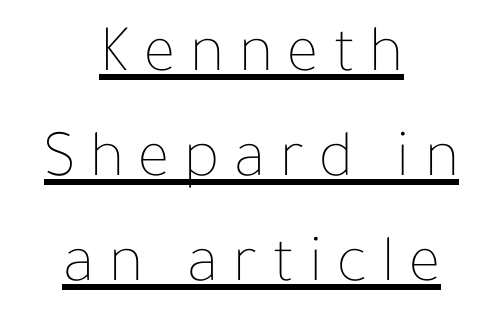
Italic? Not at all — the glyphs are vertical. No chunkiness to these letters — they're not bold. Honestly, the row spacing looks completely unremarkable. The letters advance in unequal steps, a hallmark of proportional type.
